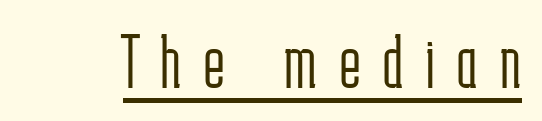
Q: Is the text bold? A: No.
Q: Is the text italic (slanted)? A: No, it is upright.
Q: Is the typeface a serif or a sans-serif typeface? A: Sans-serif.
Q: Is the text underlined? A: Yes.
Q: Is the spacing between letters normal or unusually wide? A: Unusually wide.
Q: Width (condensed, normal, or wide)? A: Condensed.
Q: Stroke contrast? A: Low.
Q: x-height? A: Medium.
Q: Monospaced? A: No.
